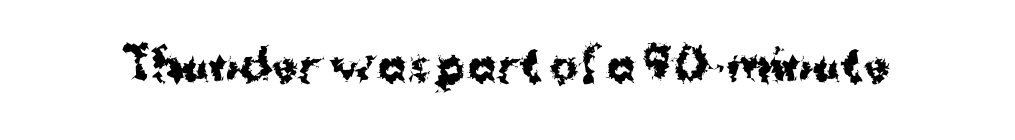
The image shows 43 px bold sans-serif type, upright; set normal letter spacing, not underlined; medium stroke contrast and a medium x-height.
